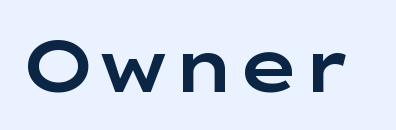
{"serif": "no", "italic": "no", "width": "wide", "stroke_contrast": "low", "x_height": "medium", "monospaced": "no", "underline": "no", "letter_spacing": "normal", "letter_spacing_em": 0.0, "glyph_px": 72}
